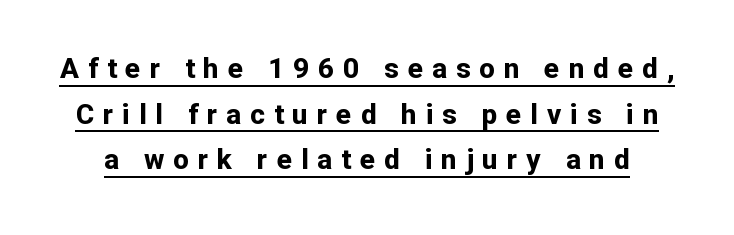
This is heavy type, rendered in bold. A typesetter would call this proportional, since set widths differ per character. Horizontal bands of white between lines are of average thickness. The lettering holds an erect, upright posture throughout. This rendering features underlined lettering. The letterforms stand isolated, each surrounded by extra space.
